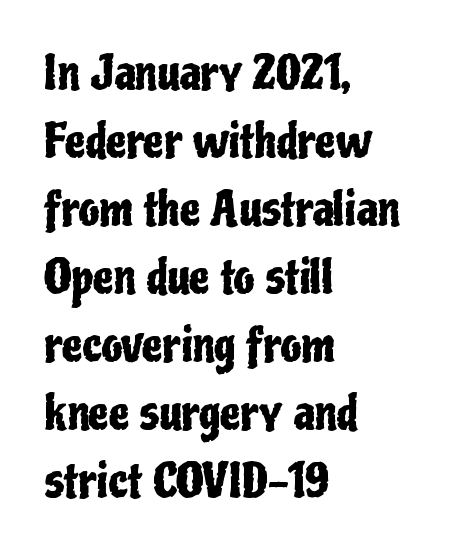
The rendering keeps characters at their native spacing. Underline: absent. Where is the straight margin? On the left. Each letter's strokes conclude bluntly, with no projecting serifs. Note the varied advance widths — an 'i' is clearly narrower than an 'm'.
